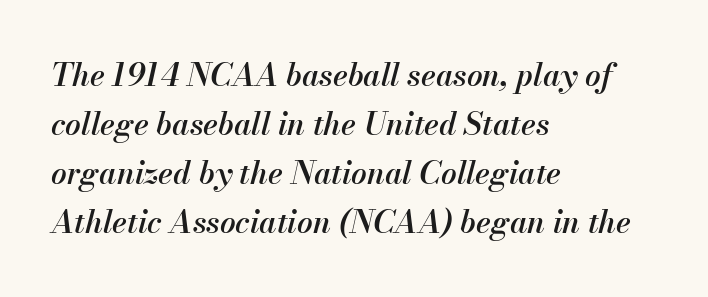
{"italic": "yes", "lean": "right", "slant_degrees": 13, "bold": "semi", "weight": "semibold", "width": "normal", "stroke_contrast": "medium", "x_height": "small", "monospaced": "no", "underline": "no", "align": "left", "line_spacing": "normal", "line_spacing_ratio": 1.58, "letter_spacing": "normal", "letter_spacing_em": 0.0, "glyph_px": 31}
